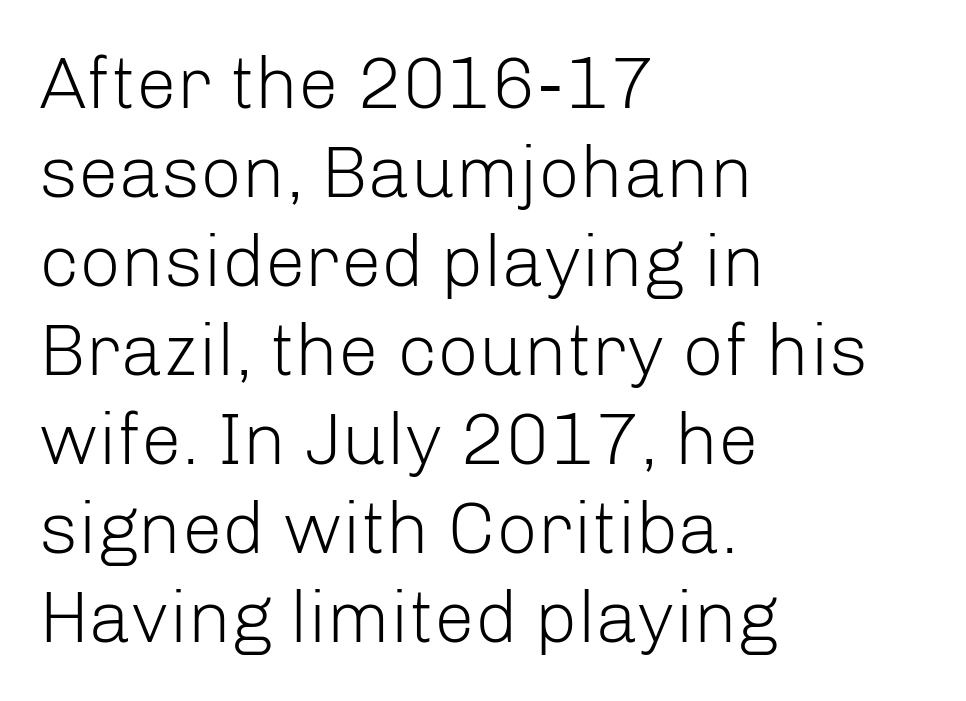
The image shows 73 px light sans-serif type, upright; set left-aligned, line spacing 1.22x, normal letter spacing, not underlined; low stroke contrast and a medium x-height.
